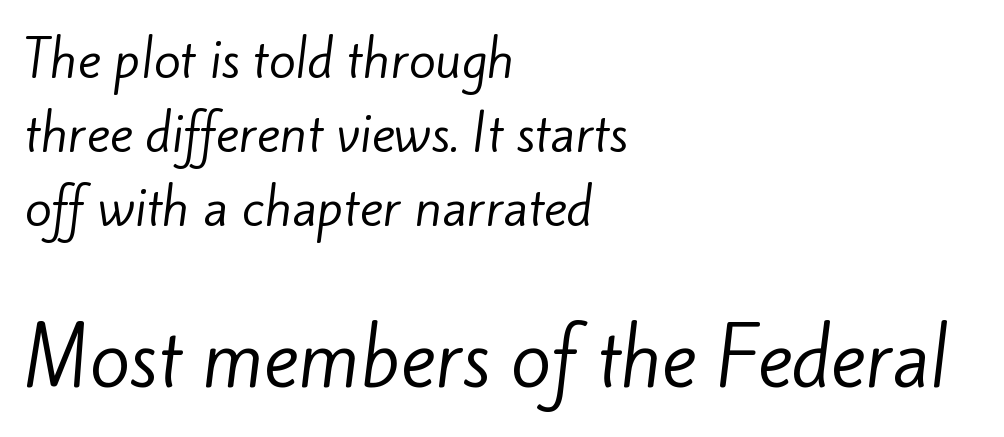
{"serif": "no", "bold": "no", "weight": "regular", "width": "normal", "stroke_contrast": "low", "x_height": "small", "monospaced": "no", "underline": "no", "align": "left", "line_spacing": "normal", "line_spacing_ratio": 1.51, "letter_spacing": "normal", "letter_spacing_em": 0.0, "larger_block": "second", "size_ratio": 1.51, "glyph_px": 74}
